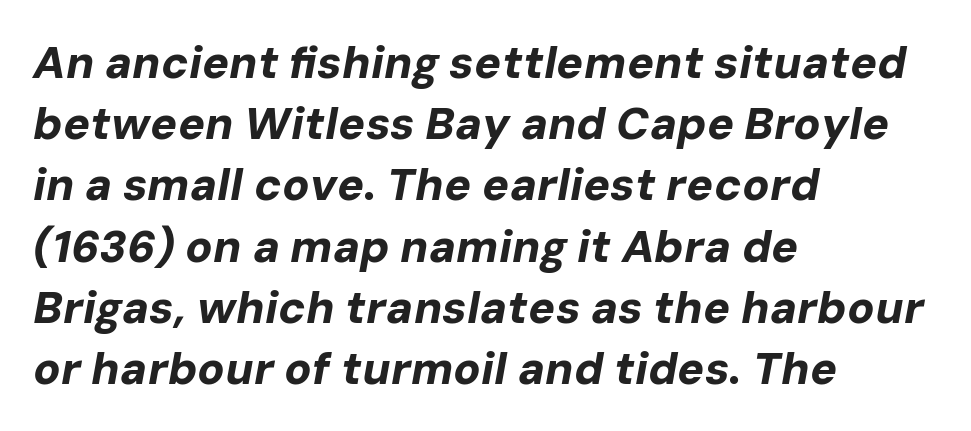
Every letter is thick-stroked: bold, no question. Caption: standard tracking, unaltered. Type without underlining. The typesetter chose a ragged-right arrangement here. Students, observe: this is what conventionally led text looks like.
